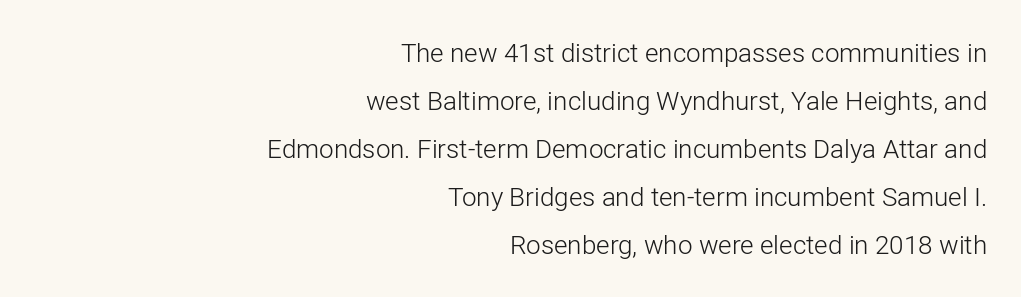
The image shows 26 px text type, upright; set right-aligned, line spacing 1.85x, normal letter spacing, not underlined.
